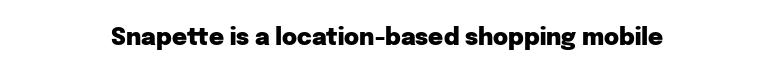
Notice how thick the strokes are: this is what a full bold looks like. In terms of letterspacing, this is plain default setting. The specimen omits any rule beneath the text block's lines. The lettering stays uniformly vertical, giving the passage a roman look.
